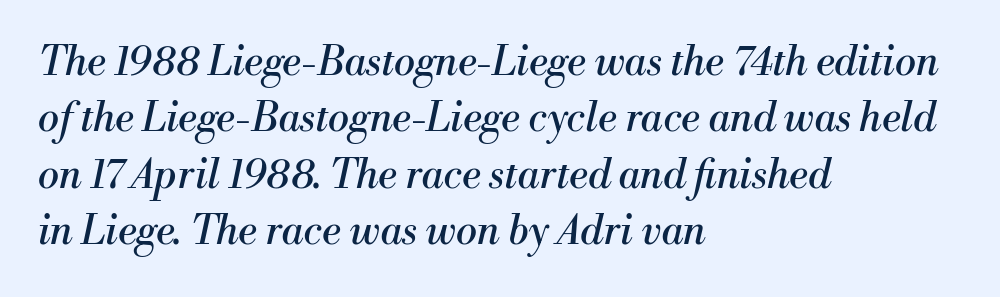
Check under the words: just untouched page. The lines sit at an ordinary, default distance from one another. The typeface chosen for these lines features serifs. Is the stroke heavy? The answer is a plain regular-or-lighter. Emphasis-style slanted type is in use. This sample uses plain, unmodified letter spacing.
